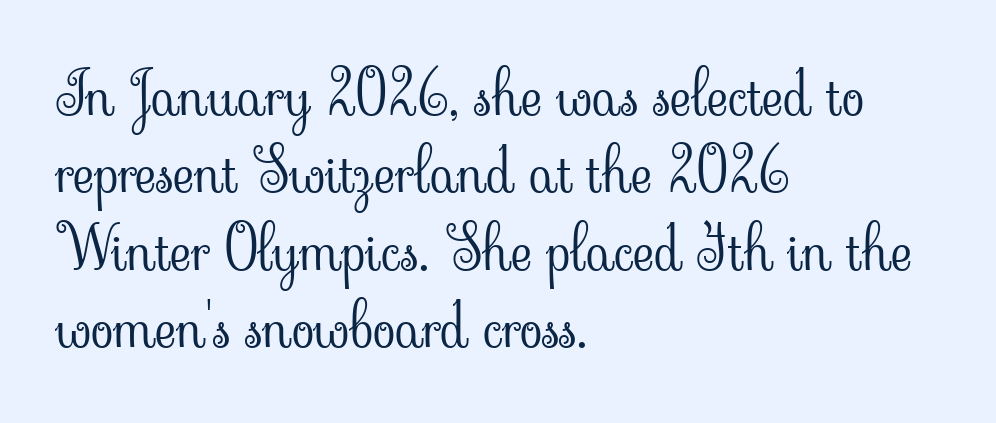
Q: Is the text bold? A: No.
Q: Is the text italic (slanted)? A: No, it is upright.
Q: Is the typeface a serif or a sans-serif typeface? A: Serif.
Q: Is the text underlined? A: No.
Q: How is the paragraph aligned? A: Left-aligned.
Q: Is the spacing between letters normal or unusually wide? A: Normal.
Q: Is the spacing between lines tight, normal or loose? A: Normal.
Q: Width (condensed, normal, or wide)? A: Normal.
Q: Stroke contrast? A: Low.
Q: x-height? A: Small.
Q: Monospaced? A: No.
